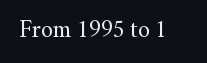
Q: Is the text bold? A: No.
Q: Is the text italic (slanted)? A: No, it is upright.
Q: Is the text underlined? A: No.
Q: Is the spacing between letters normal or unusually wide? A: Normal.
